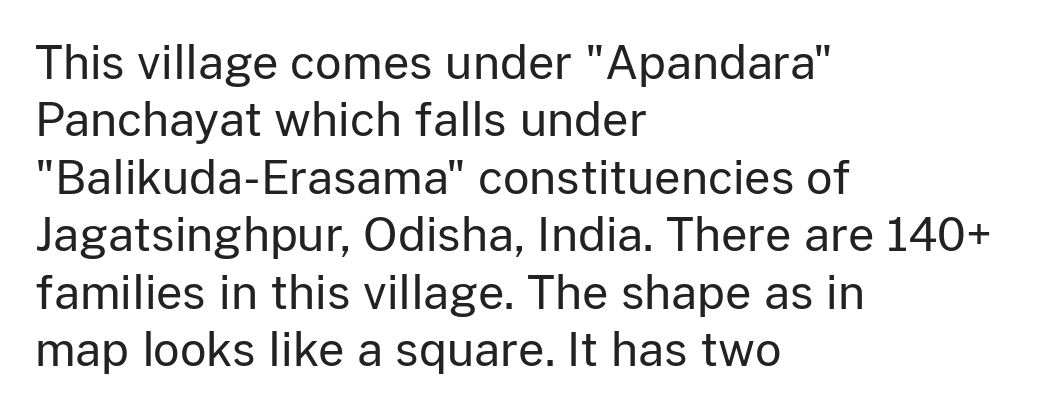
Q: Is the text bold? A: No.
Q: Is the text italic (slanted)? A: No, it is upright.
Q: Is the typeface a serif or a sans-serif typeface? A: Sans-serif.
Q: Is the text underlined? A: No.
Q: How is the paragraph aligned? A: Left-aligned.
Q: Is the spacing between letters normal or unusually wide? A: Normal.
Q: Is the spacing between lines tight, normal or loose? A: Normal.
Q: Width (condensed, normal, or wide)? A: Normal.
Q: Stroke contrast? A: Low.
Q: x-height? A: Medium.
Q: Monospaced? A: No.
